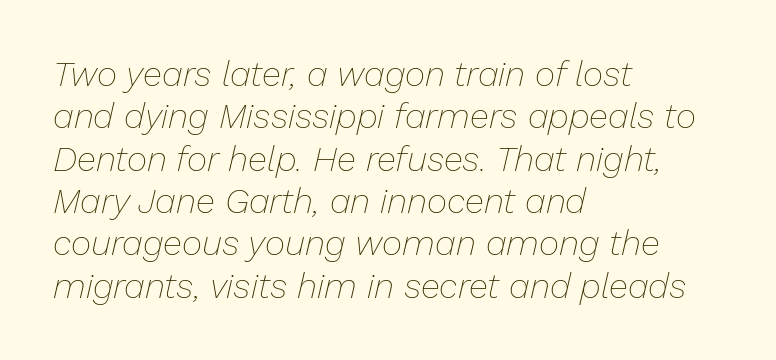
The image shows 35 px thin type, italic (leaning right); set left-aligned, line spacing 1.21x, normal letter spacing, not underlined; low stroke contrast and a medium x-height.
